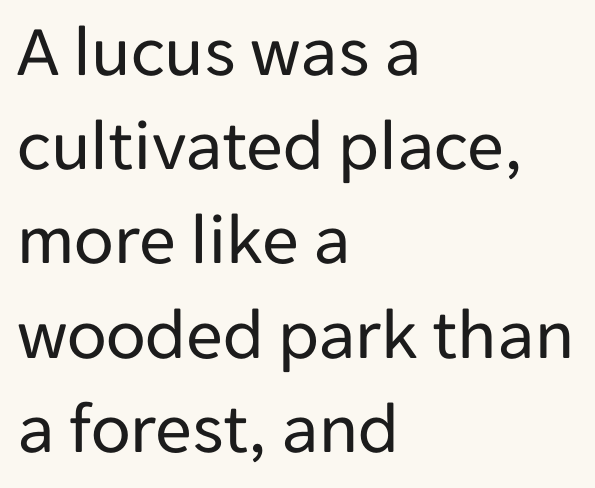
{"serif": "no", "italic": "no", "bold": "no", "weight": "regular", "width": "normal", "stroke_contrast": "low", "x_height": "medium", "monospaced": "no", "underline": "no", "align": "left", "line_spacing": "normal", "line_spacing_ratio": 1.29, "letter_spacing": "normal", "letter_spacing_em": 0.0, "glyph_px": 73}
